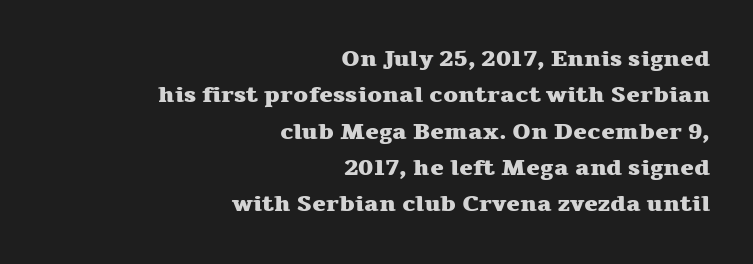
Q: Is the text bold? A: Yes.
Q: Is the text italic (slanted)? A: No, it is upright.
Q: Is the text underlined? A: No.
Q: How is the paragraph aligned? A: Right-aligned.
Q: Is the spacing between letters normal or unusually wide? A: Normal.
Q: Is the spacing between lines tight, normal or loose? A: Normal.
